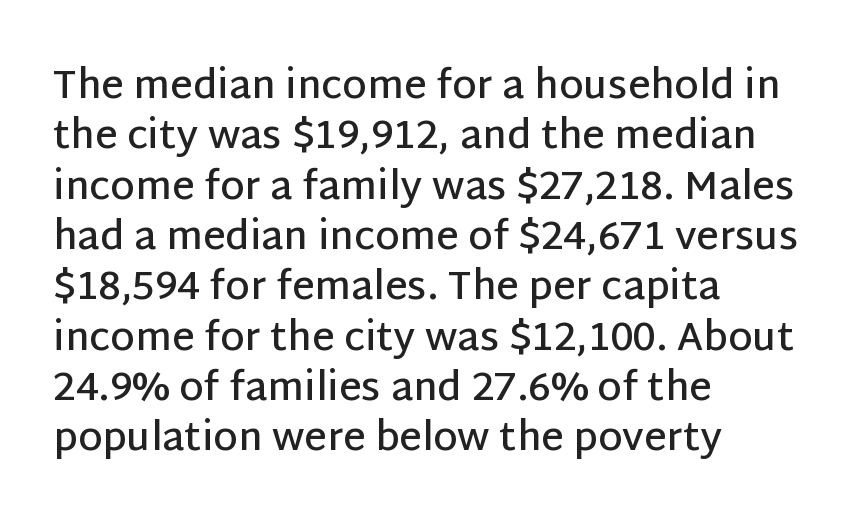
Emphasis by weight is partial: semibold. Has an underline been added? It has not. Typographically, this falls in the sans-serif category. Ascenders rise straight up at ninety degrees. Layout note: lines flush left.
